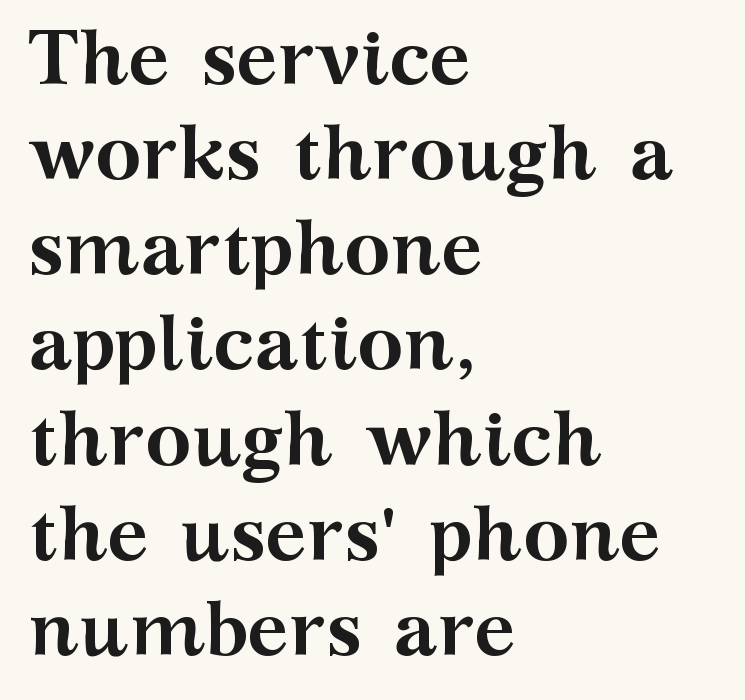
The image shows 78 px semibold, wide serif type, upright; set left-aligned, line spacing 1.22x, normal letter spacing, not underlined; medium stroke contrast and a medium x-height.
